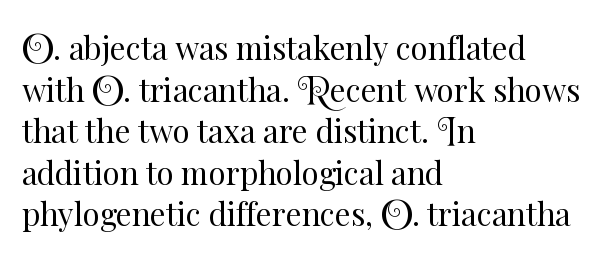
The text block is weighted toward the left margin, trailing off unevenly rightward. A roman cut, with each character standing at attention. The cut favours lightness, reaching ordinary text weight at its darkest. The leading is moderate, giving the passage an even texture. Any mark beneath the type? The region is blank. Words appear dense and cohesive because spacing is normal.
